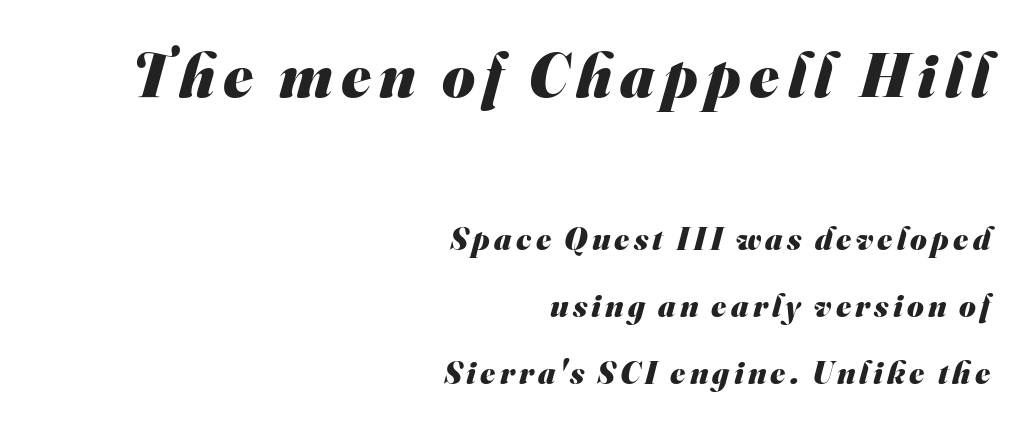
{"serif": "no", "bold": "yes", "weight": "heavy", "width": "normal", "stroke_contrast": "medium", "x_height": "small", "monospaced": "no", "underline": "no", "align": "right", "line_spacing": "loose", "line_spacing_ratio": 2.1, "larger_block": "first", "size_ratio": 1.97, "glyph_px": 63}
